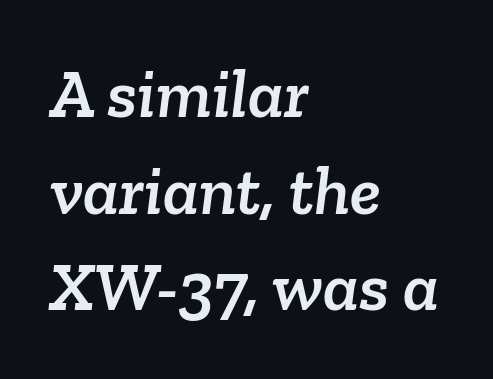
Q: Is the typeface a serif or a sans-serif typeface? A: Serif.
Q: Is the text underlined? A: No.
Q: How is the paragraph aligned? A: Left-aligned.
Q: Is the spacing between letters normal or unusually wide? A: Normal.
Q: Is the spacing between lines tight, normal or loose? A: Normal.
Q: Width (condensed, normal, or wide)? A: Normal.
Q: Stroke contrast? A: Low.
Q: x-height? A: Medium.
Q: Monospaced? A: No.
